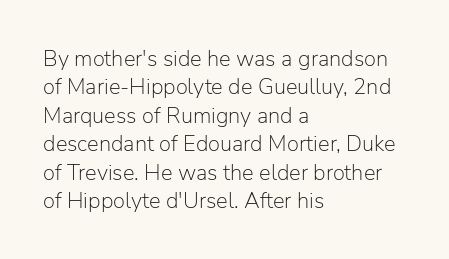
The image shows 22 px text type, upright; set left-aligned, normal line spacing (1.29x), normal letter spacing, not underlined.
